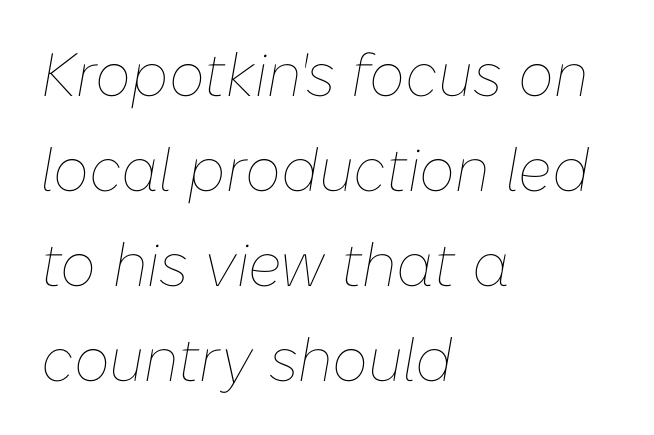
{"italic": "yes", "lean": "right", "slant_degrees": 10, "bold": "no", "weight": "thin", "width": "normal", "stroke_contrast": "low", "x_height": "medium", "monospaced": "no", "underline": "no", "align": "left", "line_spacing": "normal", "line_spacing_ratio": 1.56, "letter_spacing": "normal", "letter_spacing_em": 0.0, "glyph_px": 61}
